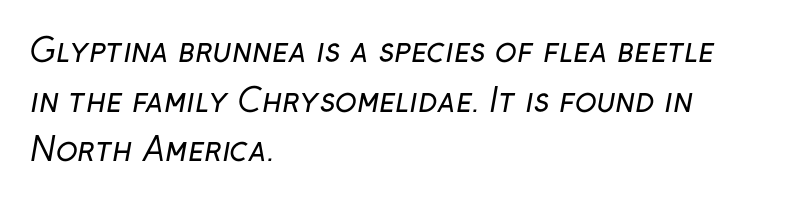
The image shows 32 px regular-weight sans-serif type; set left-aligned, normal line spacing (1.55x), normal letter spacing, not underlined; low stroke contrast and a medium x-height.
